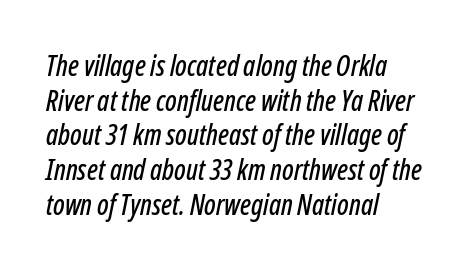
The image shows 28 px condensed type, italic (leaning right); set left-aligned, line spacing 1.24x, normal letter spacing, not underlined; low stroke contrast and a medium x-height.
